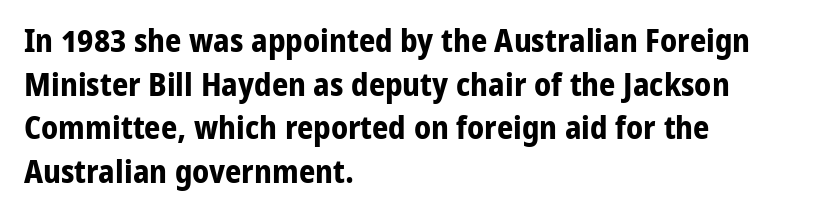
Q: Is the text bold? A: Yes.
Q: Is the text italic (slanted)? A: No, it is upright.
Q: Is the typeface a serif or a sans-serif typeface? A: Sans-serif.
Q: Is the text underlined? A: No.
Q: How is the paragraph aligned? A: Left-aligned.
Q: Is the spacing between letters normal or unusually wide? A: Normal.
Q: Is the spacing between lines tight, normal or loose? A: Normal.
Q: Width (condensed, normal, or wide)? A: Normal.
Q: Stroke contrast? A: Low.
Q: x-height? A: Medium.
Q: Monospaced? A: No.
